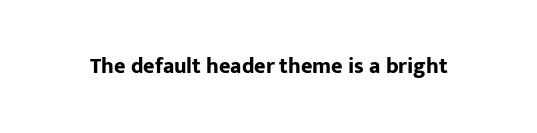
Short note: letters normally spaced. Words float on clear page, feet unadorned. The letters stand upright; this is a roman face. Heavy, bold letterforms.
